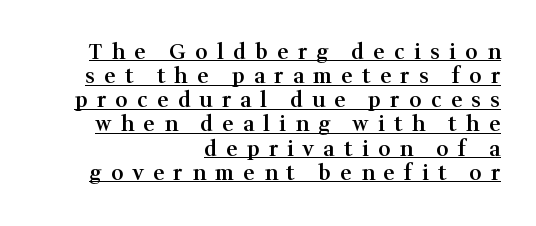
Q: Is the text bold? A: Semi-bold.
Q: Is the text italic (slanted)? A: No, it is upright.
Q: Is the text underlined? A: Yes.
Q: How is the paragraph aligned? A: Right-aligned.
Q: Is the spacing between letters normal or unusually wide? A: Unusually wide.
Q: Is the spacing between lines tight, normal or loose? A: Tight.
